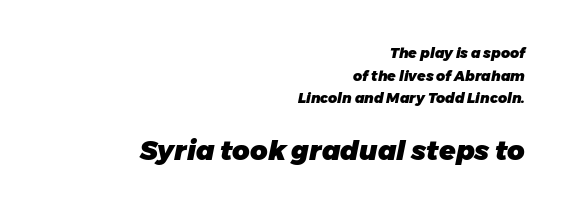
Q: Is the text bold? A: Yes.
Q: Is the text italic (slanted)? A: Yes, it leans right by about 11 degrees.
Q: Is the text underlined? A: No.
Q: How is the paragraph aligned? A: Right-aligned.
Q: Is the spacing between letters normal or unusually wide? A: Normal.
Q: Is the spacing between lines tight, normal or loose? A: Normal.
Q: Which block of text is set in a larger size, the first (top) or the second (bottom)? A: The second (bottom) one.
